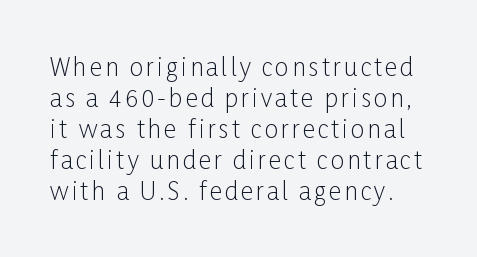
Q: Is the text bold? A: No.
Q: Is the text italic (slanted)? A: No, it is upright.
Q: Is the text underlined? A: No.
Q: Is the spacing between lines tight, normal or loose? A: Normal.
